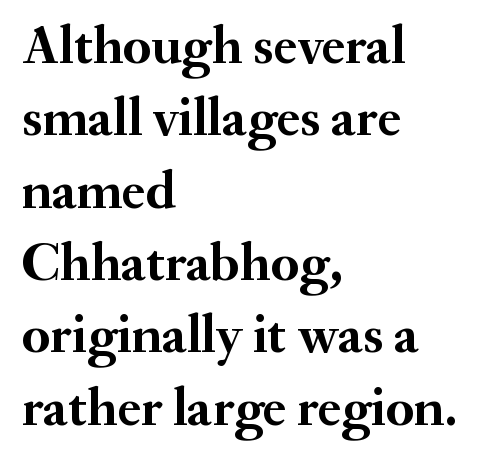
{"serif": "yes", "italic": "no", "bold": "yes", "weight": "semibold", "width": "normal", "stroke_contrast": "medium", "x_height": "small", "monospaced": "no", "underline": "no", "align": "left", "line_spacing": "normal", "line_spacing_ratio": 1.34, "letter_spacing": "normal", "letter_spacing_em": 0.0, "glyph_px": 54}
